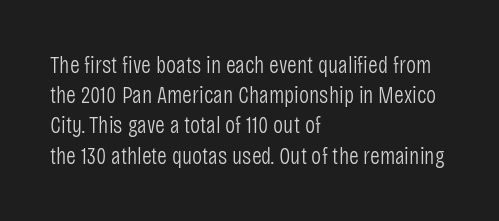
{"italic": "no", "bold": "no", "underline": "no", "align": "left", "line_spacing": "normal", "line_spacing_ratio": 1.26, "letter_spacing": "normal", "letter_spacing_em": 0.0, "glyph_px": 24}
